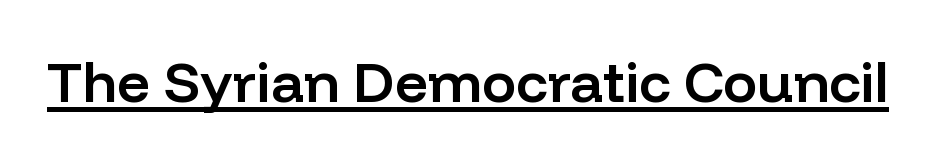
The letters stand straight up with perfectly vertical stems. Descenders here cross a horizontal rule under the line. Here the glyphs are tracked normally, forming tight word shapes. These lines carry some extra weight — a demibold, not a full bold. The passage shown is typed in a proportional face where columns would drift.
